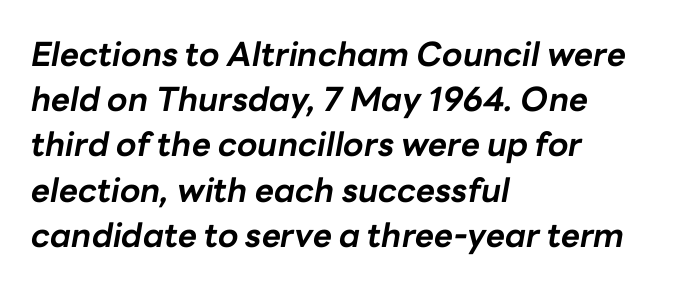
Beneath every word, the page is bare. Here the designer chose a conventional face with non-uniform glyph widths. Is the type slanted? Yes — the strokes lean at a clear angle. Does the copy run flush right? No — it runs flush left.
